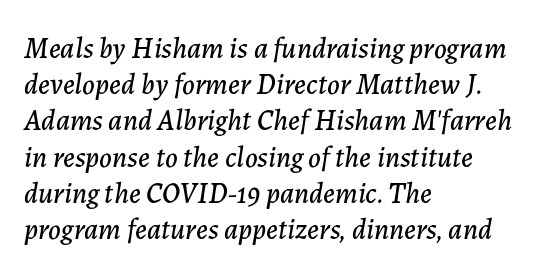
The image shows 29 px text type, italic (leaning right); set left-aligned, normal line spacing (1.25x), normal letter spacing, not underlined; low stroke contrast and a medium x-height.
